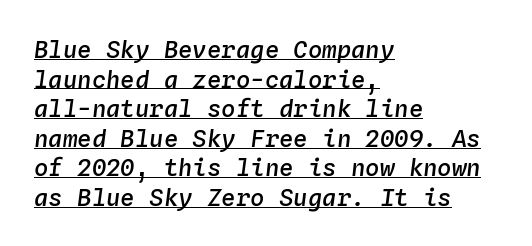
The image shows 24 px text type, italic (leaning right); set left-aligned, line spacing 1.23x, normal letter spacing, underlined.
